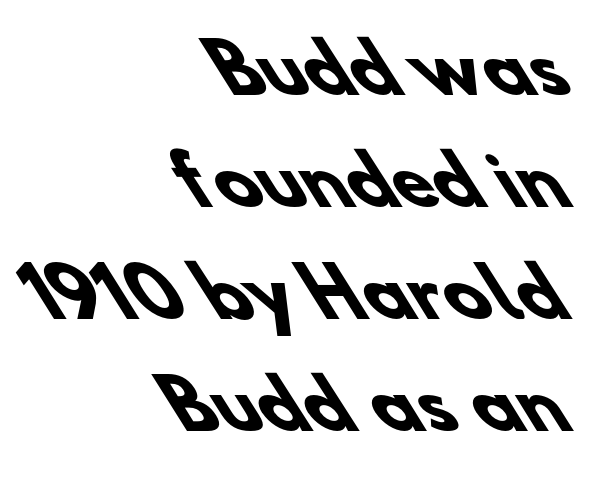
Q: Is the text bold? A: Yes.
Q: Is the typeface a serif or a sans-serif typeface? A: Sans-serif.
Q: Is the text underlined? A: No.
Q: How is the paragraph aligned? A: Right-aligned.
Q: Is the spacing between letters normal or unusually wide? A: Normal.
Q: Is the spacing between lines tight, normal or loose? A: Normal.
Q: Width (condensed, normal, or wide)? A: Normal.
Q: Stroke contrast? A: Low.
Q: x-height? A: Small.
Q: Monospaced? A: No.
